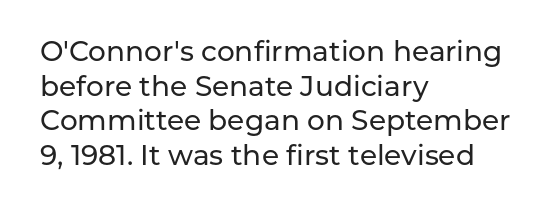
The image shows 28 px sans-serif type, upright; set left-aligned, line spacing 1.24x, normal letter spacing, not underlined; low stroke contrast and a medium x-height.
